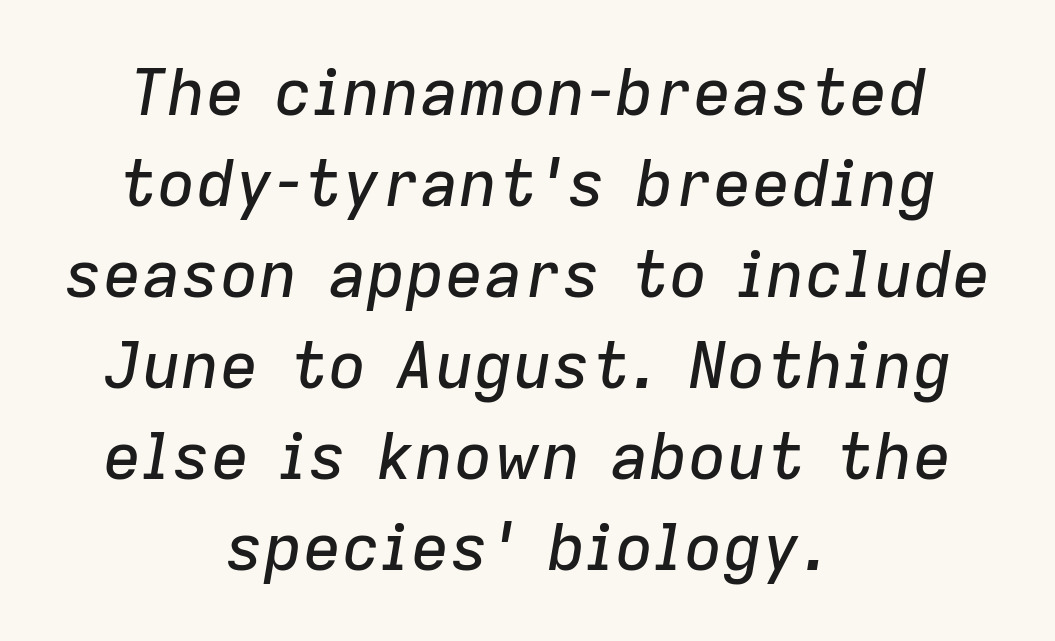
The image shows 65 px text type, italic (leaning right); set centered, normal line spacing (1.4x), normal letter spacing, not underlined; low stroke contrast and a medium x-height.
